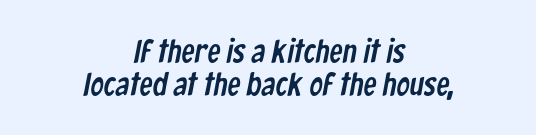
Q: Is the typeface a serif or a sans-serif typeface? A: Sans-serif.
Q: Is the text underlined? A: No.
Q: How is the paragraph aligned? A: Centered.
Q: Is the spacing between letters normal or unusually wide? A: Normal.
Q: Is the spacing between lines tight, normal or loose? A: Tight.
Q: Width (condensed, normal, or wide)? A: Condensed.
Q: Stroke contrast? A: Low.
Q: x-height? A: Medium.
Q: Monospaced? A: No.
